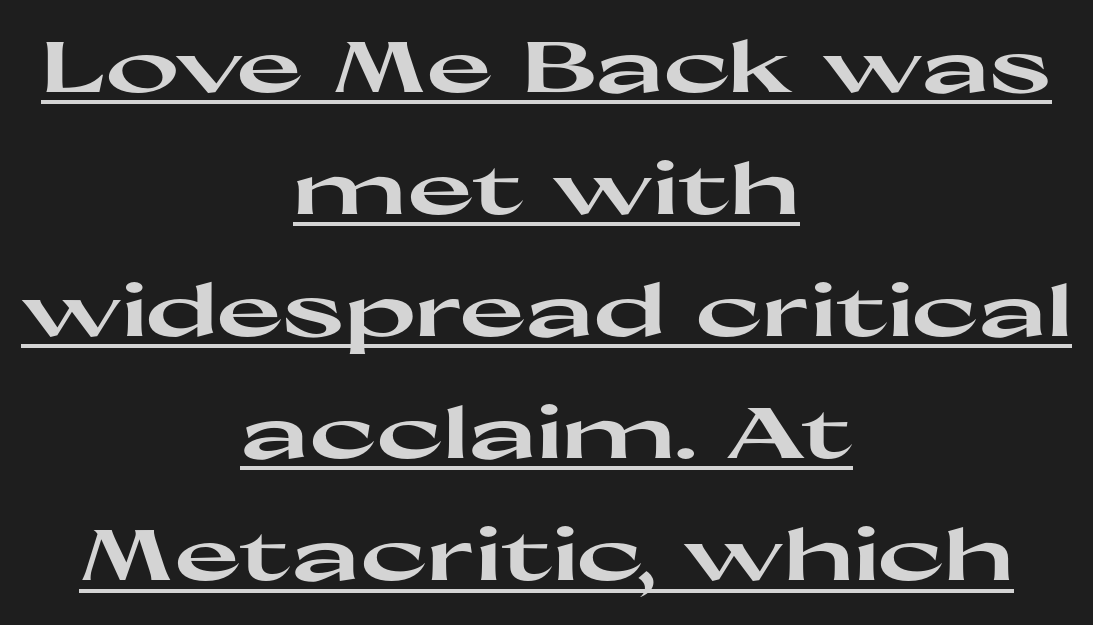
The image shows 71 px heavy, wide sans-serif type, upright; set centered, line spacing 1.72x, normal letter spacing, underlined; high stroke contrast and a medium x-height.
